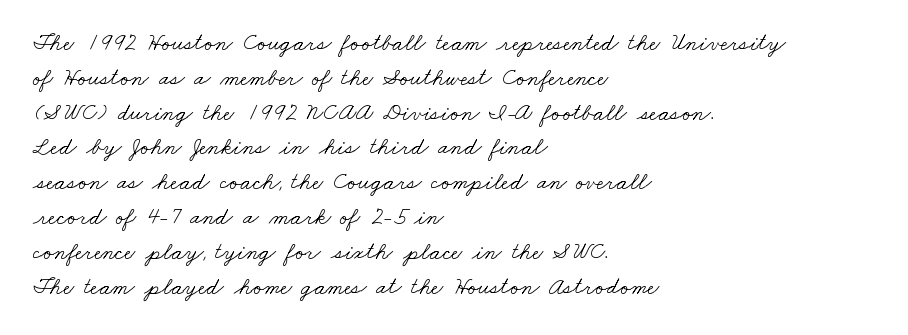
The rendering uses a moderate line-height, typical for paragraphs. These lines stack with their left ends in a neat column. Letter spacing: default. The cut favours lightness, reaching ordinary text weight at its darkest. Letters rest on an invisible, unmarked baseline.
